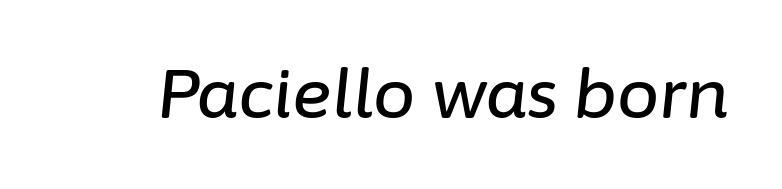
{"italic": "yes", "lean": "right", "slant_degrees": 6, "width": "normal", "stroke_contrast": "low", "x_height": "medium", "monospaced": "no", "underline": "no", "letter_spacing": "normal", "letter_spacing_em": 0.0, "glyph_px": 67}
